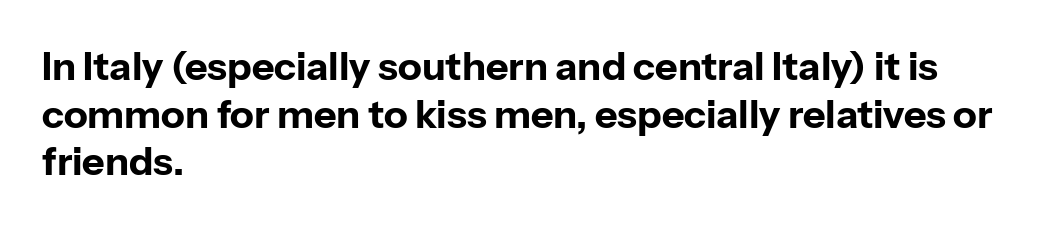
Nope, no serifs anywhere on these letters. The string is rendered with underlining switched off. Proportional: the letters do not fall into vertical columns. The letters are bold, with thick, heavy strokes. Is the letter spacing exaggerated? No — it looks like the ordinary default.
